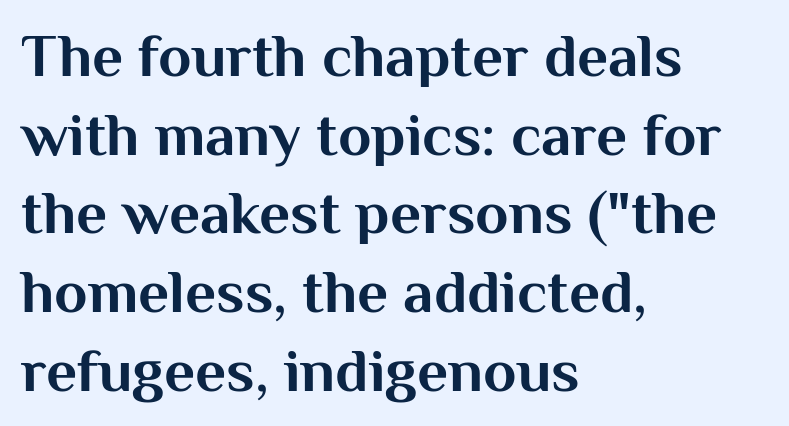
The letterforms sit shoulder to shoulder at normal distance. Beneath every word, the page is bare. Observe the absence of serifs on each vertical stroke in this sample. You could not count columns in this text — the font is proportionally spaced. The passage shown stacks its lines at a standard gap.
